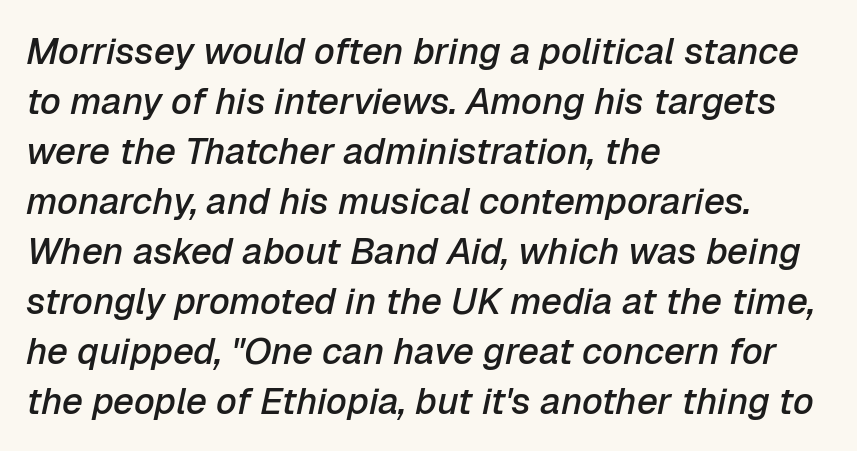
Q: Is the text bold? A: Semi-bold.
Q: Is the text italic (slanted)? A: Yes, it leans right by about 12 degrees.
Q: Is the text underlined? A: No.
Q: How is the paragraph aligned? A: Left-aligned.
Q: Is the spacing between letters normal or unusually wide? A: Normal.
Q: Is the spacing between lines tight, normal or loose? A: Normal.
Q: Width (condensed, normal, or wide)? A: Normal.
Q: Stroke contrast? A: Low.
Q: x-height? A: Medium.
Q: Monospaced? A: No.
